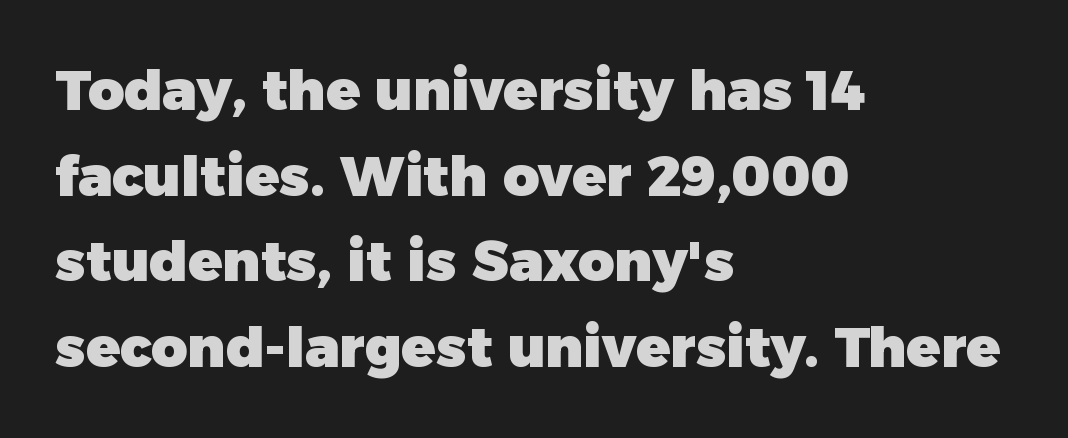
Q: Is the text bold? A: Yes.
Q: Is the text italic (slanted)? A: No, it is upright.
Q: Is the typeface a serif or a sans-serif typeface? A: Sans-serif.
Q: Is the text underlined? A: No.
Q: How is the paragraph aligned? A: Left-aligned.
Q: Is the spacing between letters normal or unusually wide? A: Normal.
Q: Is the spacing between lines tight, normal or loose? A: Normal.
Q: Width (condensed, normal, or wide)? A: Normal.
Q: Stroke contrast? A: Low.
Q: x-height? A: Medium.
Q: Monospaced? A: No.
